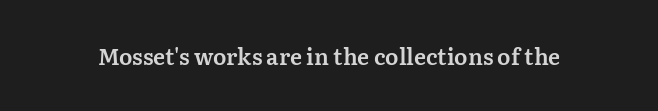
The image shows 22 px text type, upright; set normal letter spacing, not underlined.
